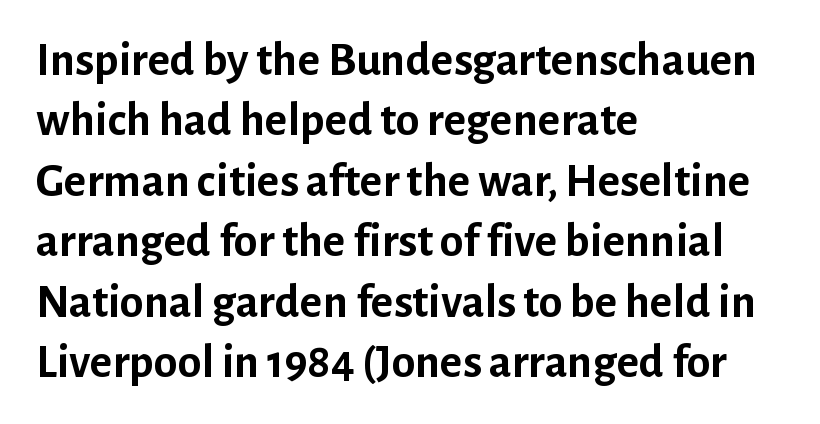
The type family on display is of the sans-serif kind. You could call the tracking neutral — neither tight nor loose. Clear beneath every line of the passage. Designer's note — italics off, roman on. The sample has been set heavy, in full bold. The ragged edge is on the right, which tells us the setting is flush left.
